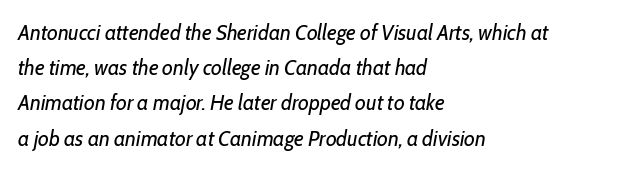
Nothing heavy about these letters — not bold at all. Compared with ordinary roman type, these characters are visibly tilted. Leftover space on each line is placed entirely after the last word. No word sits above an underline. Regular leading.
